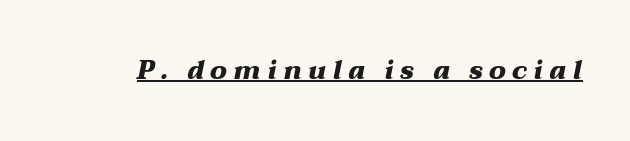
Q: Is the text bold? A: Yes.
Q: Is the text italic (slanted)? A: Yes, it leans right by about 12 degrees.
Q: Is the text underlined? A: Yes.
Q: Is the spacing between letters normal or unusually wide? A: Unusually wide.
